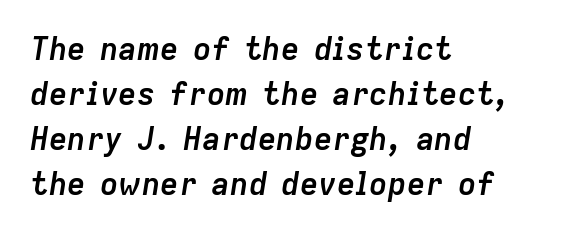
Q: Is the text bold? A: Yes.
Q: Is the text italic (slanted)? A: Yes, it leans right by about 9 degrees.
Q: Is the text underlined? A: No.
Q: How is the paragraph aligned? A: Left-aligned.
Q: Is the spacing between letters normal or unusually wide? A: Normal.
Q: Is the spacing between lines tight, normal or loose? A: Normal.
Q: Width (condensed, normal, or wide)? A: Normal.
Q: Stroke contrast? A: Low.
Q: x-height? A: Medium.
Q: Monospaced? A: No.
